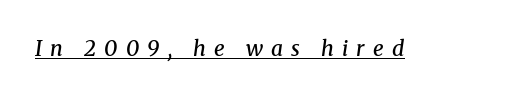
{"italic": "yes", "lean": "right", "slant_degrees": 8, "bold": "semi", "underline": "yes", "letter_spacing": "wide", "letter_spacing_em": 0.39, "glyph_px": 21}
